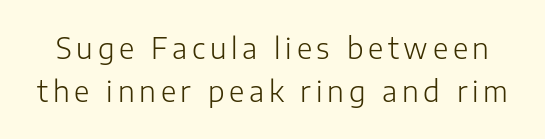
{"serif": "no", "italic": "no", "bold": "no", "weight": "light", "width": "normal", "stroke_contrast": "low", "x_height": "medium", "monospaced": "no", "underline": "no", "line_spacing": "normal", "line_spacing_ratio": 1.53, "glyph_px": 28}
